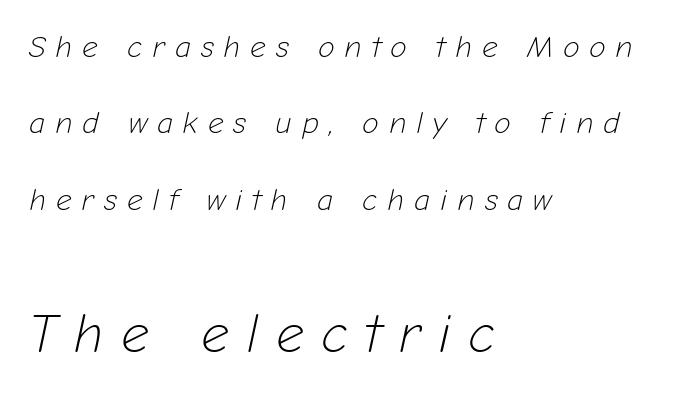
{"italic": "yes", "lean": "right", "slant_degrees": 12, "bold": "no", "weight": "light", "width": "normal", "stroke_contrast": "low", "x_height": "medium", "monospaced": "no", "underline": "no", "align": "left", "line_spacing": "loose", "line_spacing_ratio": 2.46, "letter_spacing": "wide", "letter_spacing_em": 0.31, "larger_block": "second", "size_ratio": 1.77, "glyph_px": 55}
